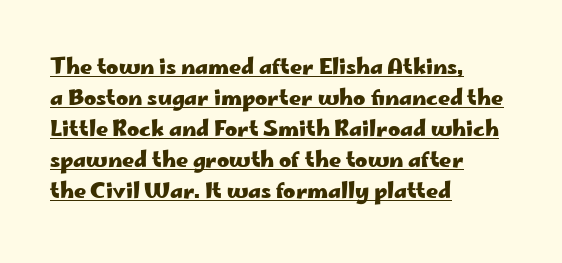
{"italic": "no", "bold": "yes", "underline": "yes", "align": "left", "line_spacing": "normal", "line_spacing_ratio": 1.48, "letter_spacing": "normal", "letter_spacing_em": 0.0, "glyph_px": 21}
